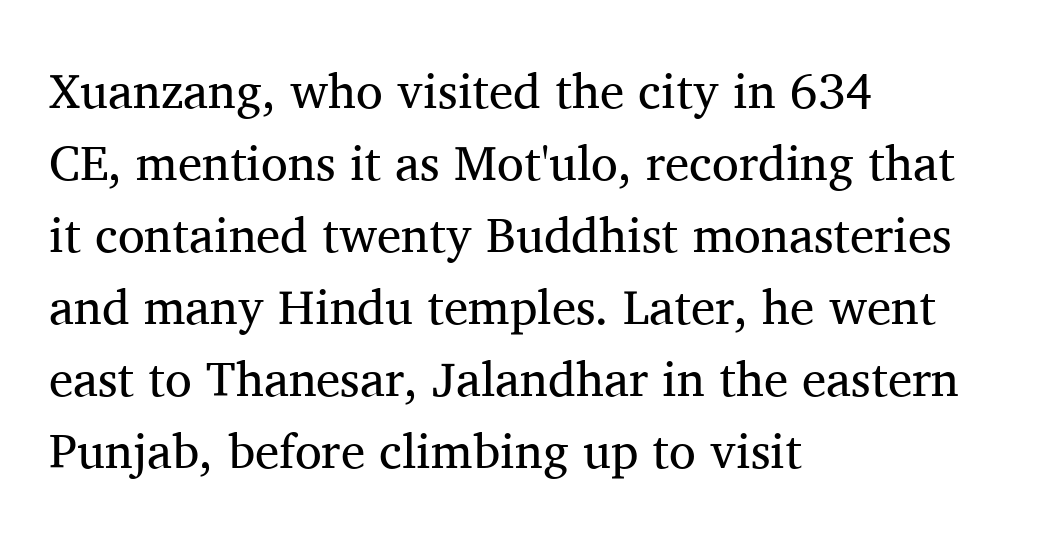
Regarding leading, the lines here are spaced in the standard way. To sum up the face: it has serifs. Students, note that the glyphs here touch the page at normal intervals. The paragraph has a hard left edge and a soft right edge. When letters stand straight like this, we call the style roman or upright.
